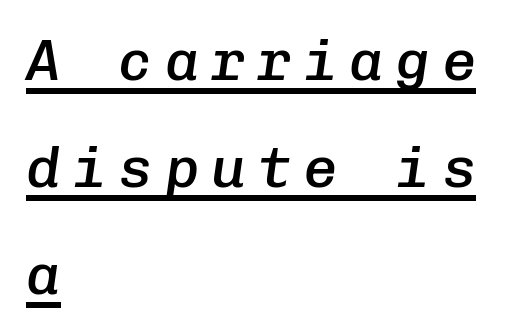
The image shows 57 px semibold type, italic (leaning right), monospaced; set left-aligned, line spacing 1.88x, unusually wide letter spacing (+0.21 em), underlined; low stroke contrast and a medium x-height.
